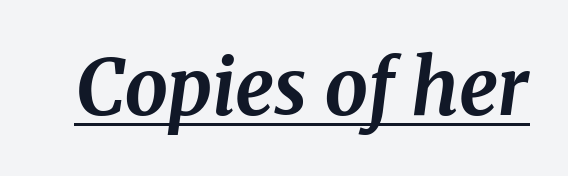
Q: Is the text bold? A: Yes.
Q: Is the text italic (slanted)? A: Yes, it leans right by about 8 degrees.
Q: Is the typeface a serif or a sans-serif typeface? A: Serif.
Q: Is the text underlined? A: Yes.
Q: Is the spacing between letters normal or unusually wide? A: Normal.
Q: Width (condensed, normal, or wide)? A: Normal.
Q: Stroke contrast? A: Medium.
Q: x-height? A: Medium.
Q: Monospaced? A: No.
